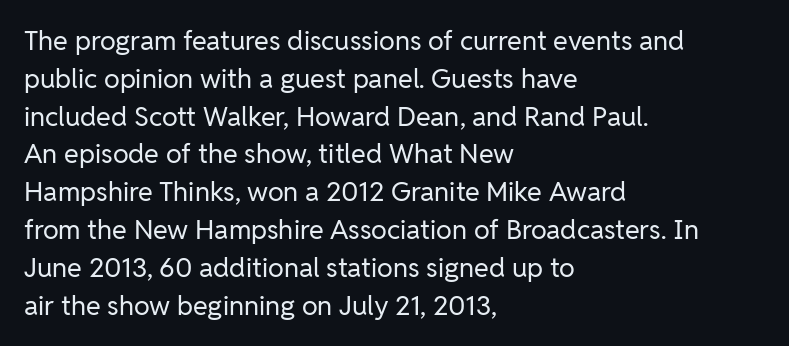
{"italic": "no", "bold": "no", "underline": "no", "align": "left", "line_spacing": "normal", "line_spacing_ratio": 1.4, "letter_spacing": "normal", "letter_spacing_em": 0.0, "glyph_px": 27}
